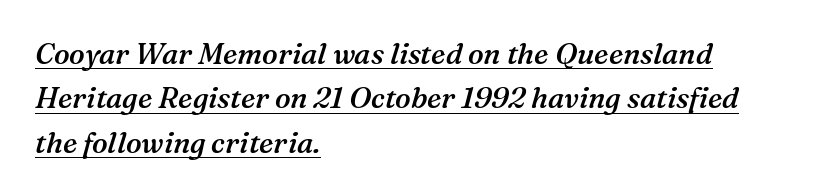
Q: Is the text bold? A: Semi-bold.
Q: Is the text italic (slanted)? A: Yes, it leans right by about 16 degrees.
Q: Is the typeface a serif or a sans-serif typeface? A: Serif.
Q: Is the text underlined? A: Yes.
Q: How is the paragraph aligned? A: Left-aligned.
Q: Is the spacing between letters normal or unusually wide? A: Normal.
Q: Is the spacing between lines tight, normal or loose? A: Normal.
Q: Width (condensed, normal, or wide)? A: Normal.
Q: Stroke contrast? A: Medium.
Q: x-height? A: Medium.
Q: Monospaced? A: No.
